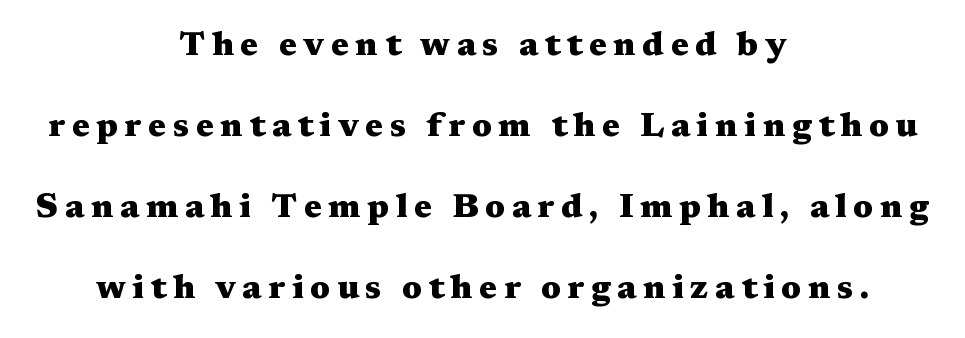
The image shows 34 px heavy, wide serif type, upright; set centered, loose line spacing (2.38x), not underlined; medium stroke contrast and a medium x-height.
